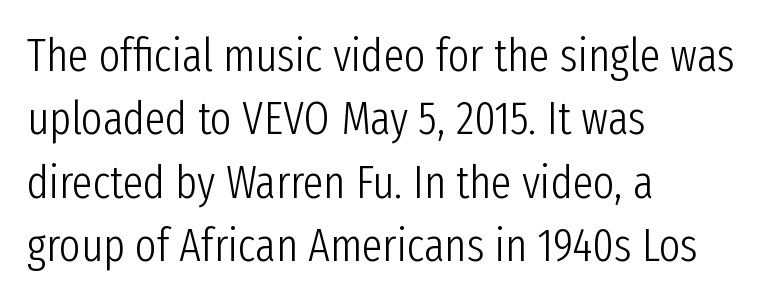
The image shows 46 px light, condensed sans-serif type, upright; set left-aligned, normal line spacing (1.38x), normal letter spacing, not underlined; low stroke contrast and a medium x-height.
